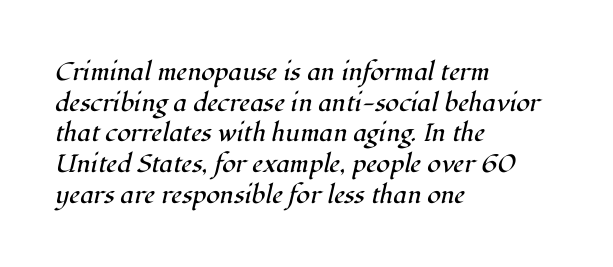
Casual observation: everything's shoved over to the left. The font's italic variant was chosen for this text. A light-to-regular cut is what we see here. Observe the ordinary spacing: letters are neighbours, not strangers.
